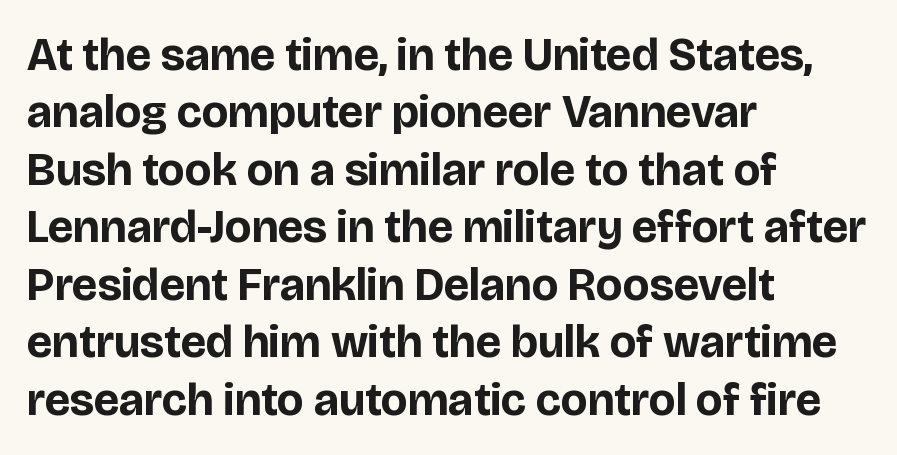
{"serif": "no", "italic": "no", "bold": "yes", "weight": "bold", "width": "normal", "stroke_contrast": "low", "x_height": "large", "monospaced": "no", "underline": "no", "align": "left", "line_spacing": "normal", "line_spacing_ratio": 1.25, "letter_spacing": "normal", "letter_spacing_em": 0.0, "glyph_px": 46}
